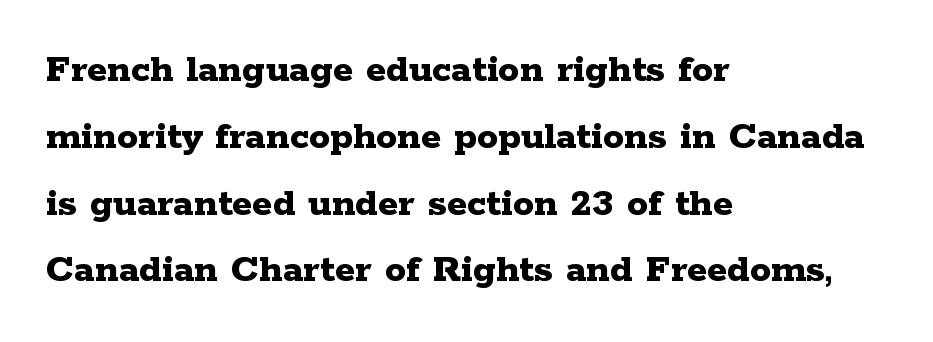
{"serif": "yes", "italic": "no", "bold": "yes", "weight": "bold", "width": "wide", "stroke_contrast": "low", "x_height": "medium", "monospaced": "no", "underline": "no", "align": "left", "line_spacing": "normal", "line_spacing_ratio": 1.59, "letter_spacing": "normal", "letter_spacing_em": 0.0, "glyph_px": 42}
